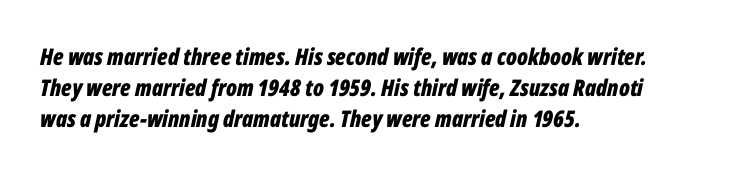
{"italic": "yes", "lean": "right", "slant_degrees": 12, "bold": "yes", "underline": "no", "align": "left", "line_spacing": "normal", "line_spacing_ratio": 1.34, "letter_spacing": "normal", "letter_spacing_em": 0.0, "glyph_px": 23}
